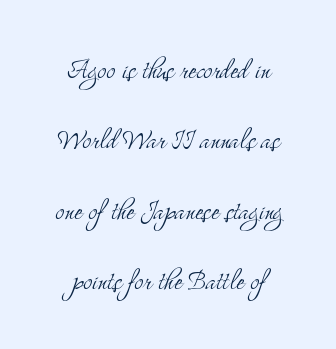
The image shows 33 px light, condensed serif type; set centered, loose line spacing (2.13x), normal letter spacing, not underlined; medium stroke contrast and a small x-height.
